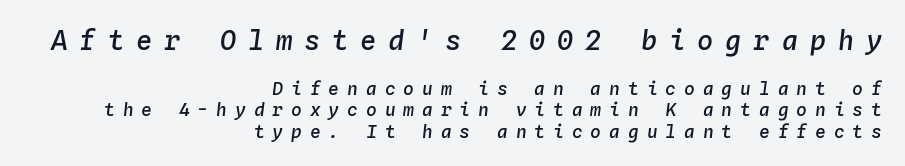
The image shows 27 px text type, italic (leaning right); set right-aligned, line spacing 1.19x, unusually wide letter spacing (+0.44 em), not underlined; the first (top) block is 1.5x larger.
